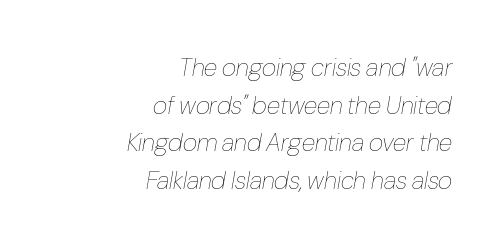
Underlining? Definitely not there. Does extra space separate the letters? No, they use regular spacing. On a weight scale, this lands at 450 or below. When letters slant like this, we call the style italic.
